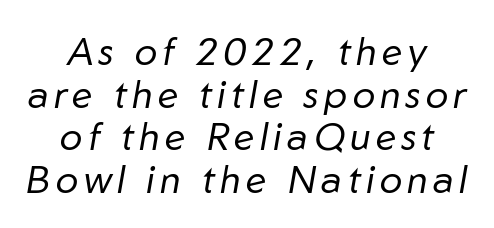
{"italic": "yes", "lean": "right", "slant_degrees": 10, "bold": "no", "weight": "regular", "width": "normal", "stroke_contrast": "low", "x_height": "medium", "monospaced": "no", "underline": "no", "align": "center", "line_spacing": "tight", "line_spacing_ratio": 1.12, "glyph_px": 38}
